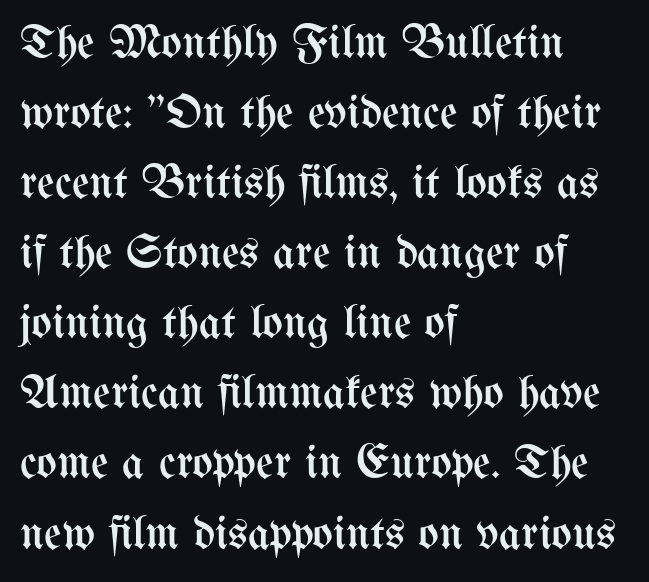
{"italic": "no", "bold": "no", "weight": "regular", "width": "condensed", "stroke_contrast": "medium", "x_height": "medium", "monospaced": "no", "underline": "no", "align": "left", "line_spacing": "normal", "line_spacing_ratio": 1.46, "letter_spacing": "normal", "letter_spacing_em": 0.0, "glyph_px": 48}
